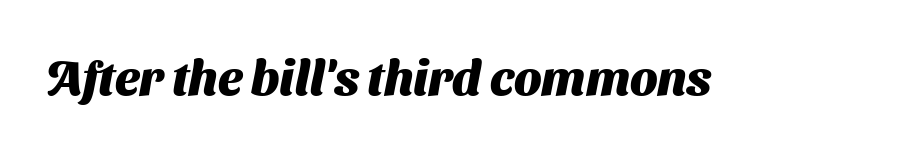
The image shows 49 px heavy sans-serif type; set normal letter spacing, not underlined; medium stroke contrast and a medium x-height.
